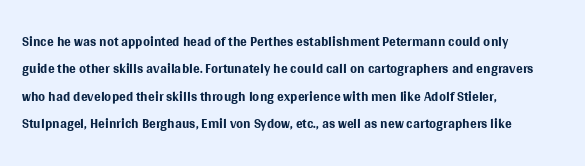
Q: Is the text bold? A: No.
Q: Is the text italic (slanted)? A: No, it is upright.
Q: Is the text underlined? A: No.
Q: How is the paragraph aligned? A: Left-aligned.
Q: Is the spacing between letters normal or unusually wide? A: Normal.
Q: Is the spacing between lines tight, normal or loose? A: Normal.
